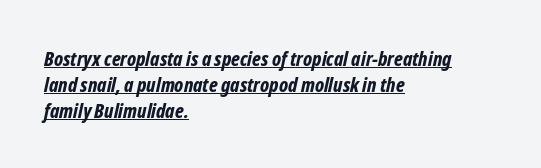
Which margin do the lines hug? The left one — the right edge is uneven. Is the letter spacing exaggerated? No — it looks like the ordinary default. What's the leading like? Ordinary, nothing unusual. The face used here has the dense, thick strokes of a bold. The rendering applies a slant to the glyphs. Does a line run under the words? Yes, clearly.
